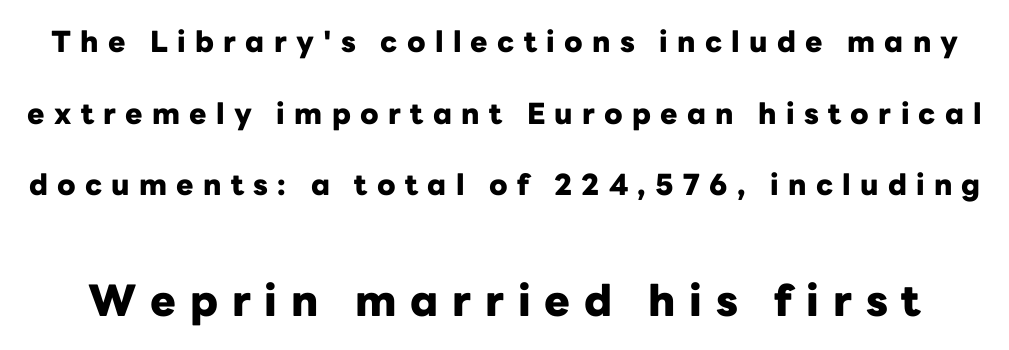
The image shows 43 px heavy sans-serif type, upright; set loose line spacing (2.47x), unusually wide letter spacing (+0.32 em), not underlined; the second (bottom) block is 1.48x larger; low stroke contrast and a medium x-height.
